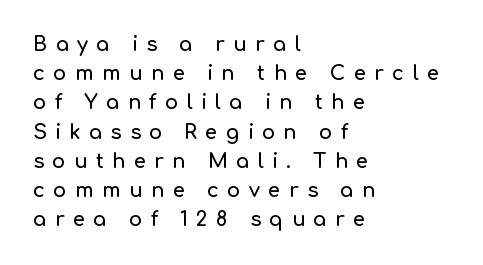
Notice how descenders clear the ascenders below comfortably — that's standard leading. Characters follow at a spacing far wider than the type designer built in. The lines in this sample share a left origin and differ only in where they stop. Style check: upright. The passage shown is not underscored anywhere.
